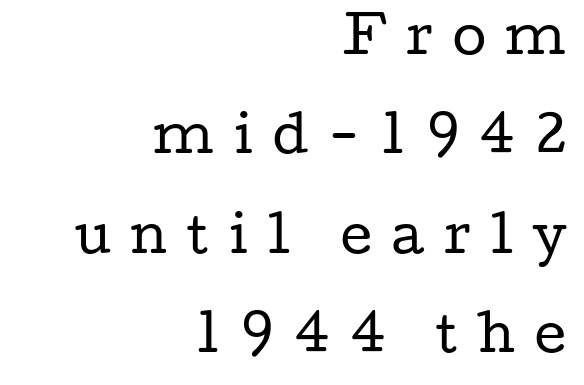
Q: Is the text bold? A: No.
Q: Is the text italic (slanted)? A: No, it is upright.
Q: Is the typeface a serif or a sans-serif typeface? A: Serif.
Q: Is the text underlined? A: No.
Q: How is the paragraph aligned? A: Right-aligned.
Q: Is the spacing between letters normal or unusually wide? A: Unusually wide.
Q: Is the spacing between lines tight, normal or loose? A: Loose.
Q: Width (condensed, normal, or wide)? A: Wide.
Q: Stroke contrast? A: Low.
Q: x-height? A: Medium.
Q: Monospaced? A: No.
